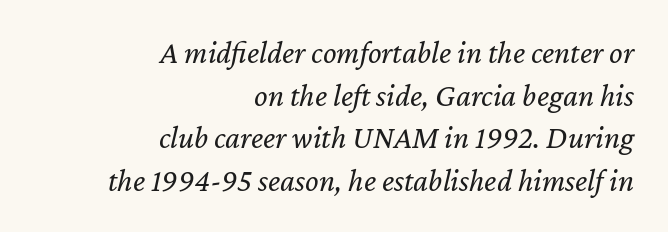
The image shows 32 px regular-weight type, italic (leaning right); set right-aligned, normal line spacing (1.33x), normal letter spacing, not underlined; low stroke contrast and a medium x-height.
